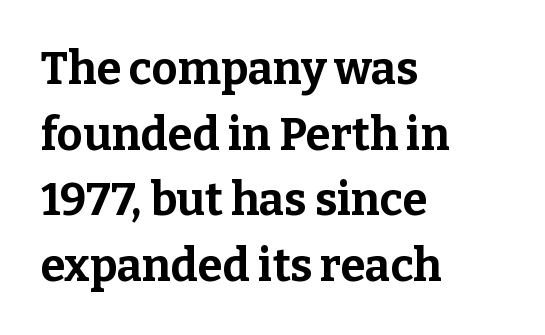
What stands out about the letter spacing? Nothing — it is the standard amount. If you drew a line through each stem, it would be perfectly vertical. Each row of text sits above clean, open space. The font family rendered here belongs to the serif group. In CSS terms this would be text-align: left.
